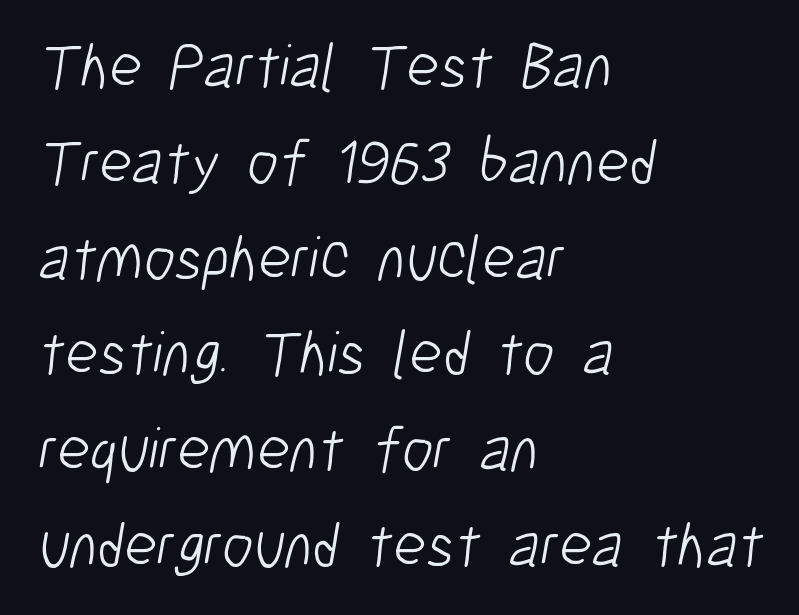
Q: Is the text bold? A: No.
Q: Is the typeface a serif or a sans-serif typeface? A: Sans-serif.
Q: Is the text underlined? A: No.
Q: How is the paragraph aligned? A: Left-aligned.
Q: Is the spacing between letters normal or unusually wide? A: Normal.
Q: Is the spacing between lines tight, normal or loose? A: Normal.
Q: Width (condensed, normal, or wide)? A: Condensed.
Q: Stroke contrast? A: Low.
Q: x-height? A: Medium.
Q: Monospaced? A: No.
